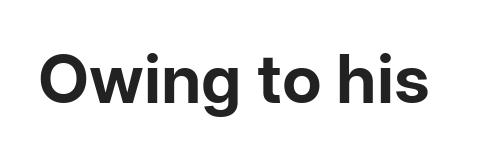
{"serif": "no", "italic": "no", "bold": "yes", "weight": "bold", "width": "normal", "stroke_contrast": "low", "x_height": "medium", "monospaced": "no", "underline": "no", "letter_spacing": "normal", "letter_spacing_em": 0.0, "glyph_px": 67}
